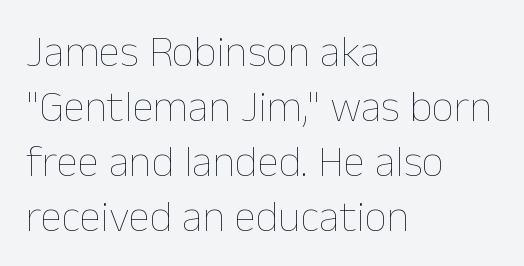
Honestly, the row spacing looks completely unremarkable. The font sits on the lighter half of the weight spectrum, regular included. Upright lettering throughout. The letters advance in unequal steps, a hallmark of proportional type.
